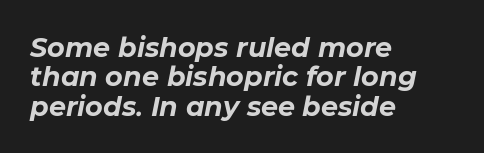
Q: Is the text bold? A: Yes.
Q: Is the text italic (slanted)? A: Yes, it leans right by about 11 degrees.
Q: Is the text underlined? A: No.
Q: How is the paragraph aligned? A: Left-aligned.
Q: Is the spacing between letters normal or unusually wide? A: Normal.
Q: Is the spacing between lines tight, normal or loose? A: Tight.
